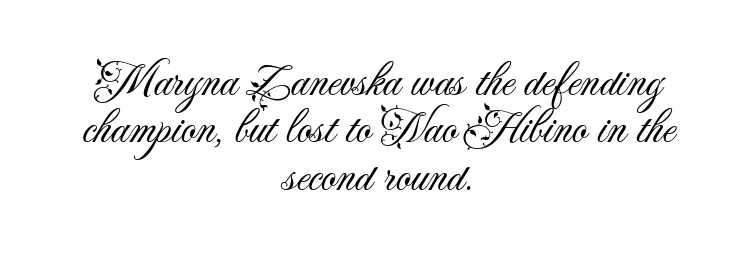
{"serif": "no", "bold": "no", "weight": "light", "width": "normal", "stroke_contrast": "medium", "x_height": "small", "monospaced": "no", "underline": "no", "align": "center", "line_spacing": "tight", "line_spacing_ratio": 1.01, "letter_spacing": "normal", "letter_spacing_em": 0.0, "glyph_px": 47}
